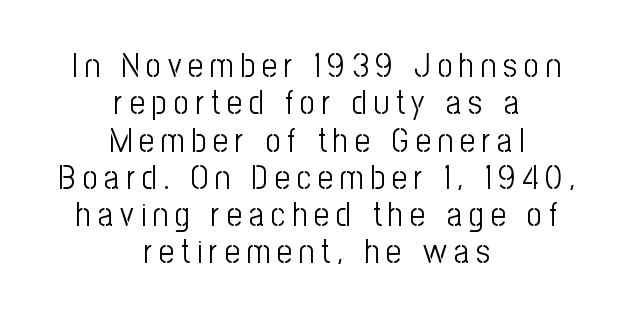
{"serif": "no", "italic": "no", "bold": "no", "weight": "light", "width": "condensed", "stroke_contrast": "low", "x_height": "medium", "monospaced": "no", "underline": "no", "align": "center", "line_spacing": "tight", "line_spacing_ratio": 1.13, "letter_spacing": "wide", "letter_spacing_em": 0.21, "glyph_px": 33}
